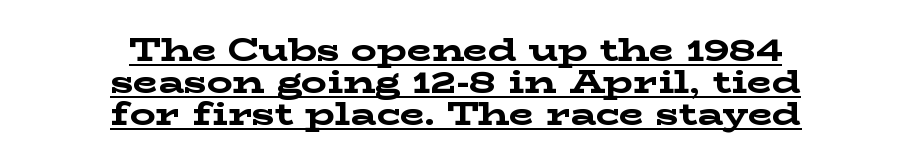
Q: Is the text bold? A: Yes.
Q: Is the text italic (slanted)? A: No, it is upright.
Q: Is the typeface a serif or a sans-serif typeface? A: Serif.
Q: Is the text underlined? A: Yes.
Q: How is the paragraph aligned? A: Centered.
Q: Is the spacing between letters normal or unusually wide? A: Normal.
Q: Is the spacing between lines tight, normal or loose? A: Tight.
Q: Width (condensed, normal, or wide)? A: Wide.
Q: Stroke contrast? A: Low.
Q: x-height? A: Medium.
Q: Monospaced? A: No.
